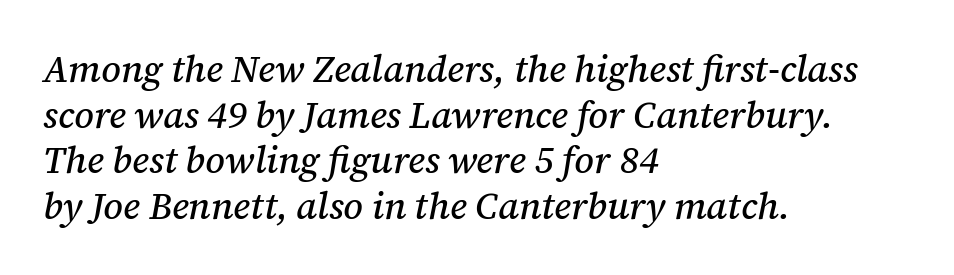
The image shows 37 px serif type, italic (leaning right); set left-aligned, line spacing 1.23x, normal letter spacing, not underlined; medium stroke contrast and a medium x-height.
